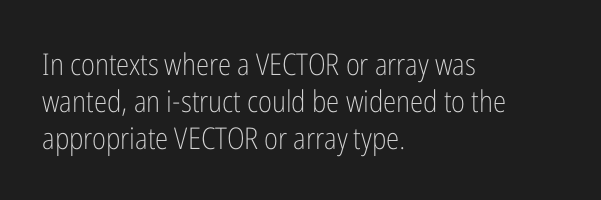
{"serif": "no", "italic": "no", "bold": "no", "weight": "light", "width": "condensed", "stroke_contrast": "low", "x_height": "medium", "monospaced": "no", "underline": "no", "align": "left", "line_spacing_ratio": 1.23, "letter_spacing": "normal", "letter_spacing_em": 0.0, "glyph_px": 30}
